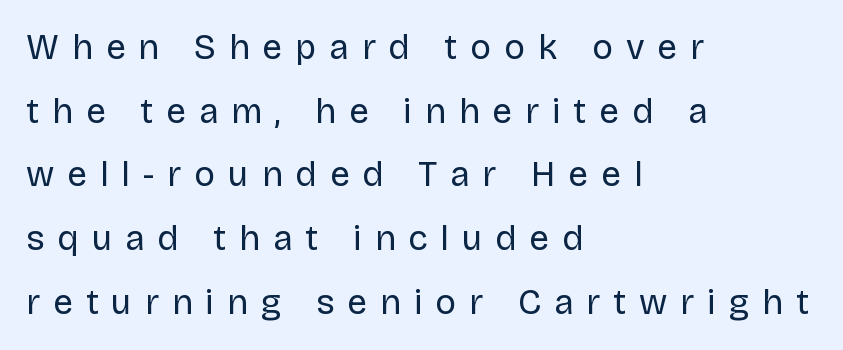
{"serif": "no", "italic": "no", "bold": "no", "weight": "regular", "width": "normal", "stroke_contrast": "low", "x_height": "large", "monospaced": "no", "underline": "no", "align": "left", "line_spacing_ratio": 1.82, "letter_spacing": "wide", "letter_spacing_em": 0.37, "glyph_px": 35}
